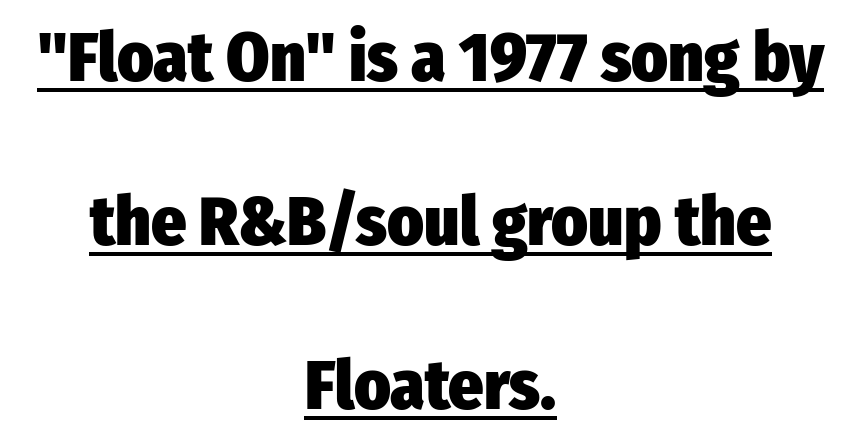
{"serif": "no", "italic": "no", "bold": "yes", "weight": "heavy", "width": "condensed", "stroke_contrast": "low", "x_height": "medium", "monospaced": "no", "underline": "yes", "align": "center", "line_spacing": "loose", "line_spacing_ratio": 2.38, "letter_spacing": "normal", "letter_spacing_em": 0.0, "glyph_px": 69}
